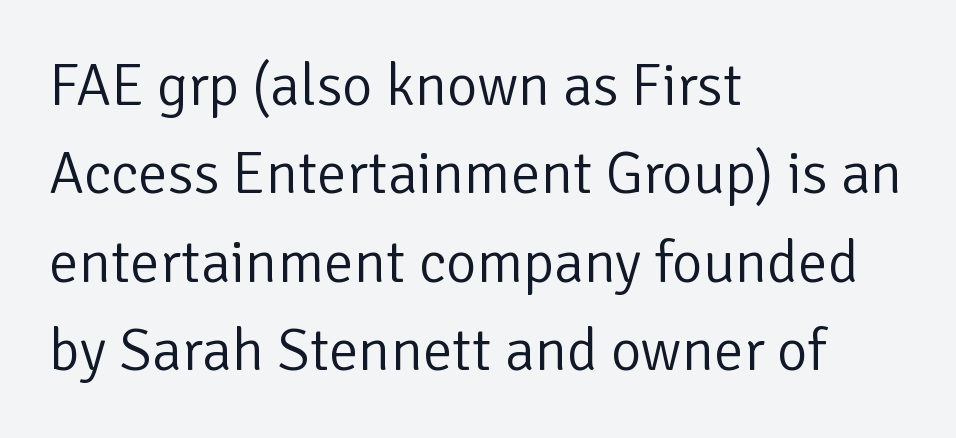
The type is set solid horizontally, with unmodified tracking. A bare baseline throughout the passage. Think of a printed novel: that variable character pitch is what you see here. Teacher's note: observe the even left margin — that is flush-left alignment.
